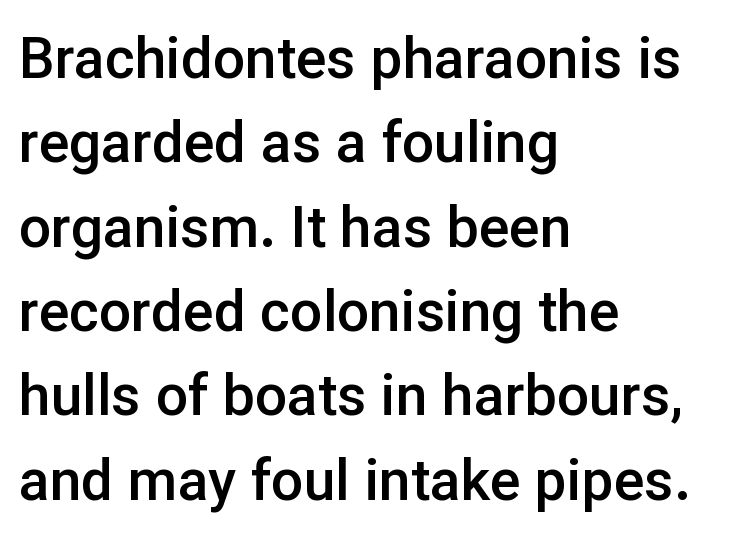
This rendering employs a face without finishing strokes, i.e., a sans-serif. These words are printed semibold, heavier than regular yet not bold. Proportional: the letters do not fall into vertical columns. These lines are set flush left with a ragged right edge. The specimen omits any rule beneath the text block's lines. Here the glyphs are tracked normally, forming tight word shapes.
